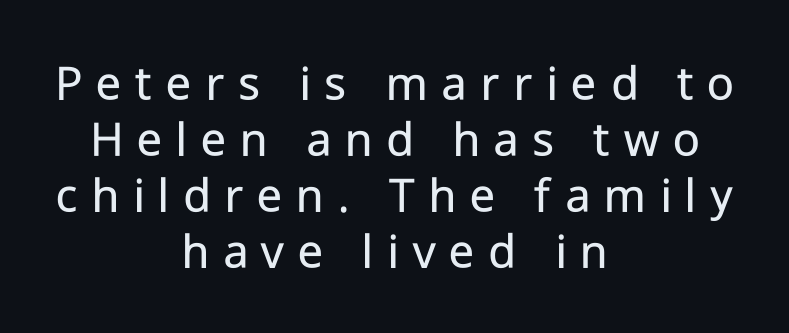
Q: Is the text bold? A: No.
Q: Is the text italic (slanted)? A: No, it is upright.
Q: Is the typeface a serif or a sans-serif typeface? A: Sans-serif.
Q: Is the text underlined? A: No.
Q: How is the paragraph aligned? A: Centered.
Q: Is the spacing between letters normal or unusually wide? A: Unusually wide.
Q: Is the spacing between lines tight, normal or loose? A: Tight.
Q: Width (condensed, normal, or wide)? A: Normal.
Q: Stroke contrast? A: Low.
Q: x-height? A: Medium.
Q: Monospaced? A: No.
